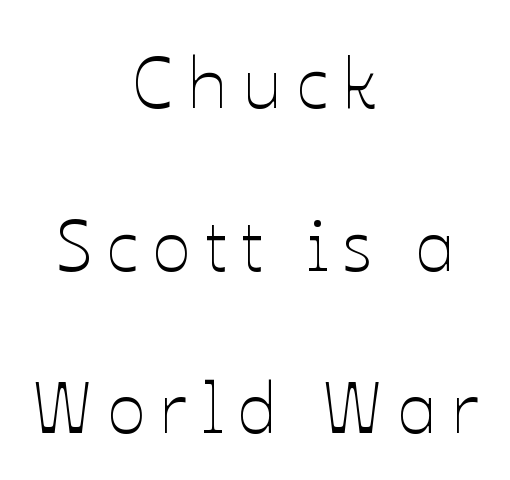
The image shows 72 px thin type, upright; set centered, loose line spacing (2.26x), unusually wide letter spacing (+0.2 em), not underlined; low stroke contrast and a medium x-height.
